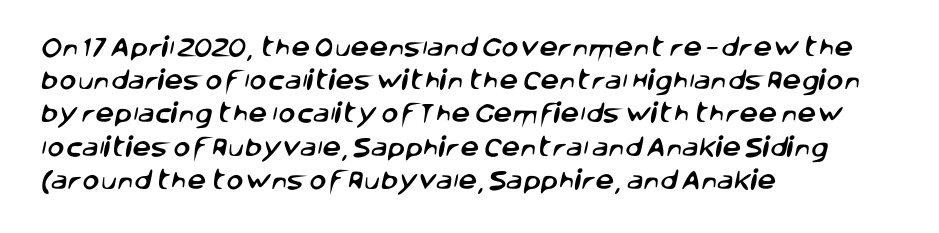
{"underline": "no", "align": "left", "line_spacing": "normal", "line_spacing_ratio": 1.58, "letter_spacing": "normal", "letter_spacing_em": 0.0, "glyph_px": 21}
